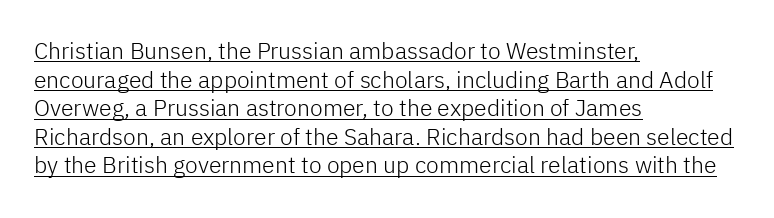
{"italic": "no", "bold": "no", "underline": "yes", "align": "left", "line_spacing_ratio": 1.24, "letter_spacing": "normal", "letter_spacing_em": 0.0, "glyph_px": 23}
